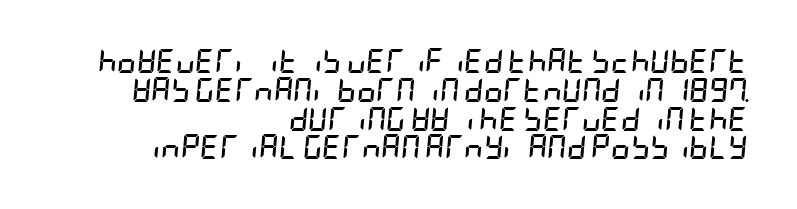
Q: Is the text bold? A: Yes.
Q: Is the text italic (slanted)? A: Yes, it leans right by about 5 degrees.
Q: Is the text underlined? A: No.
Q: How is the paragraph aligned? A: Right-aligned.
Q: Is the spacing between letters normal or unusually wide? A: Normal.
